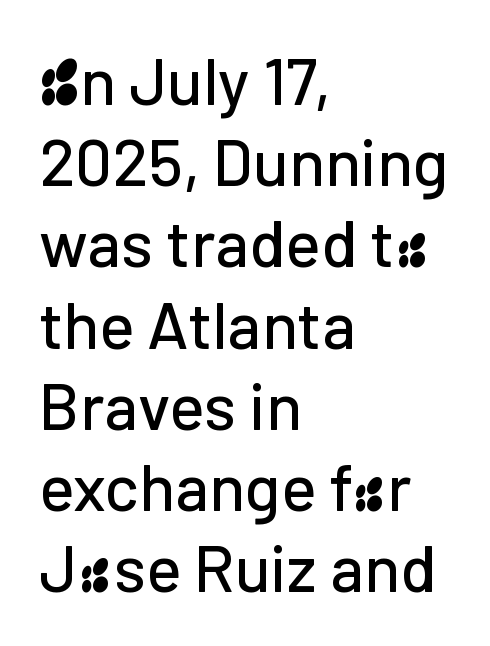
Q: Is the text italic (slanted)? A: No, it is upright.
Q: Is the typeface a serif or a sans-serif typeface? A: Sans-serif.
Q: Is the text underlined? A: No.
Q: How is the paragraph aligned? A: Left-aligned.
Q: Is the spacing between letters normal or unusually wide? A: Normal.
Q: Width (condensed, normal, or wide)? A: Normal.
Q: Stroke contrast? A: Low.
Q: x-height? A: Medium.
Q: Monospaced? A: No.
